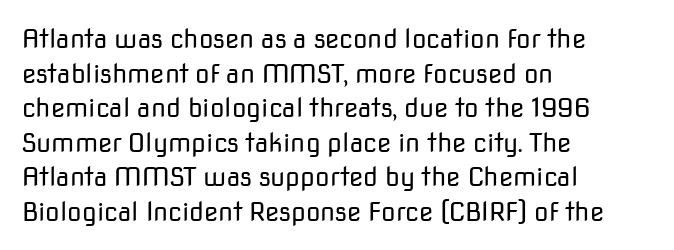
Q: Is the text bold? A: No.
Q: Is the text italic (slanted)? A: No, it is upright.
Q: Is the text underlined? A: No.
Q: How is the paragraph aligned? A: Left-aligned.
Q: Is the spacing between letters normal or unusually wide? A: Normal.
Q: Is the spacing between lines tight, normal or loose? A: Normal.
